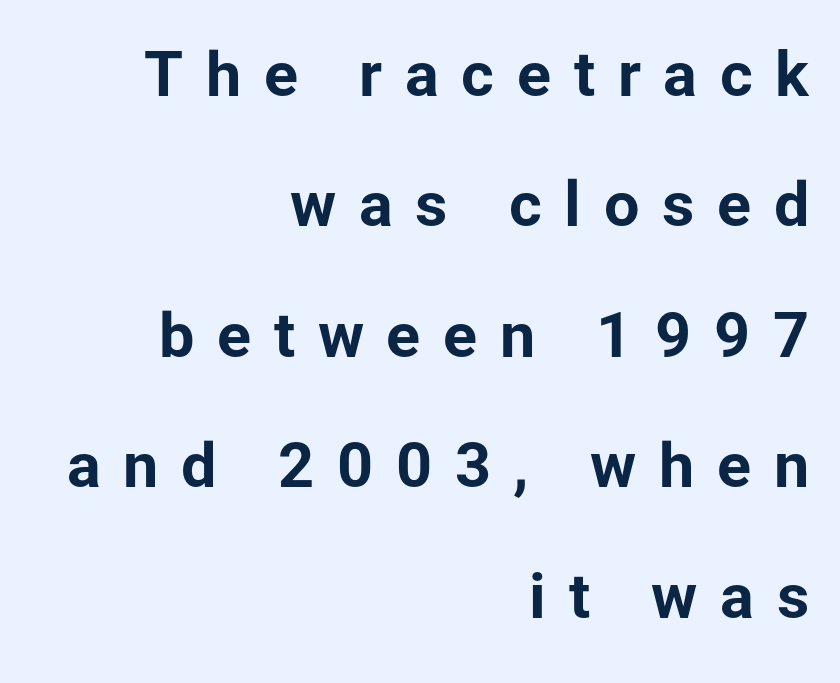
{"serif": "no", "italic": "no", "bold": "yes", "weight": "bold", "width": "normal", "stroke_contrast": "low", "x_height": "medium", "monospaced": "no", "underline": "no", "align": "right", "line_spacing": "loose", "line_spacing_ratio": 2.07, "letter_spacing": "wide", "letter_spacing_em": 0.36, "glyph_px": 63}
